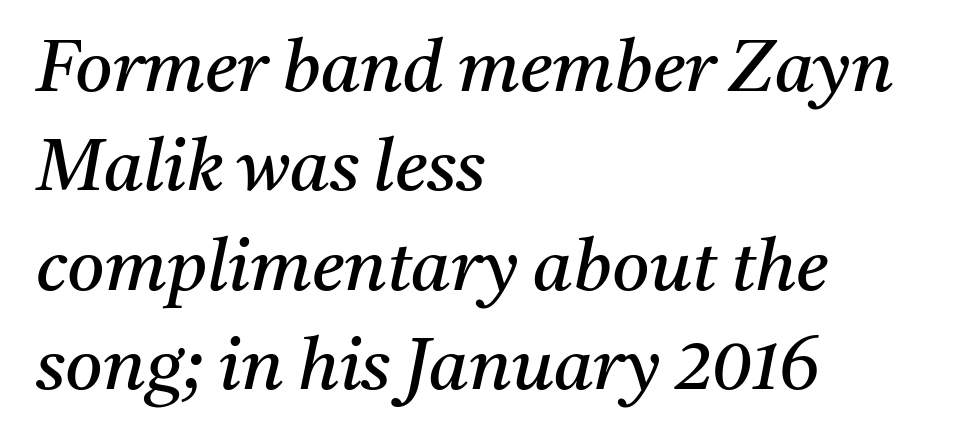
The image shows 72 px regular-weight serif type, italic (leaning right); set left-aligned, normal line spacing (1.38x), normal letter spacing, not underlined; medium stroke contrast and a medium x-height.
